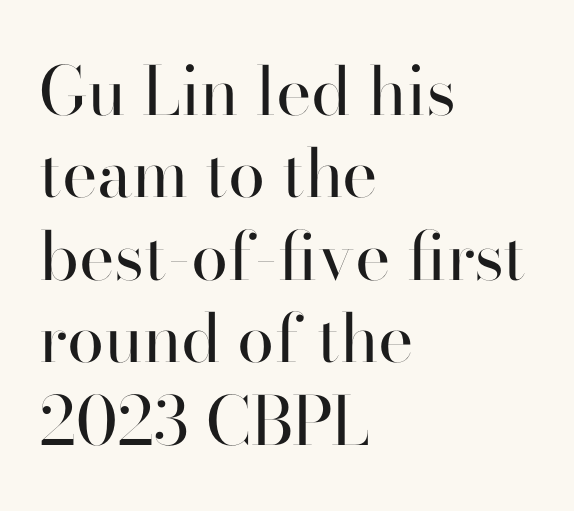
In CSS terms this would be text-align: left. The line texture is even and compact thanks to regular tracking. A typesetter would mark this as roman, not italic. The space directly below the letters is spotless.
